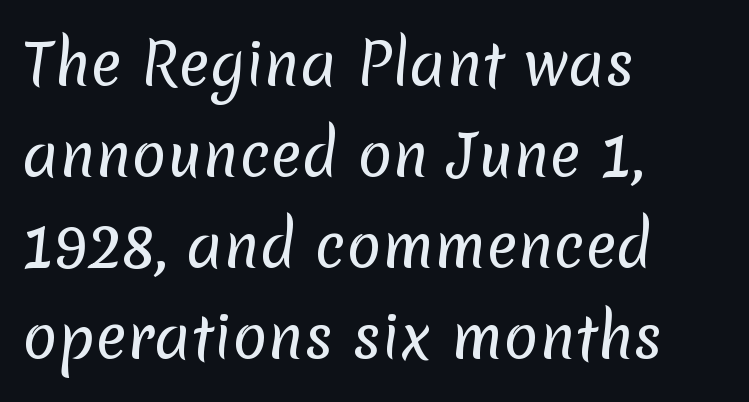
{"serif": "no", "bold": "no", "weight": "regular", "width": "normal", "stroke_contrast": "low", "x_height": "medium", "monospaced": "no", "underline": "no", "align": "left", "line_spacing": "normal", "line_spacing_ratio": 1.57, "letter_spacing": "normal", "letter_spacing_em": 0.0, "glyph_px": 58}
